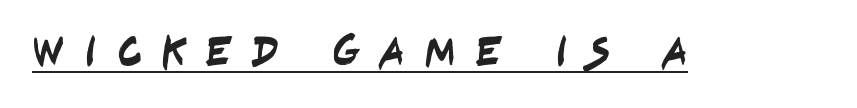
Typographically, this falls in the sans-serif category. Each word looks stretched out because of the extra space between its letters. Each letter keeps its own natural width here, so spacing adapts to shape. The rendered words wear a rule along their underside.
